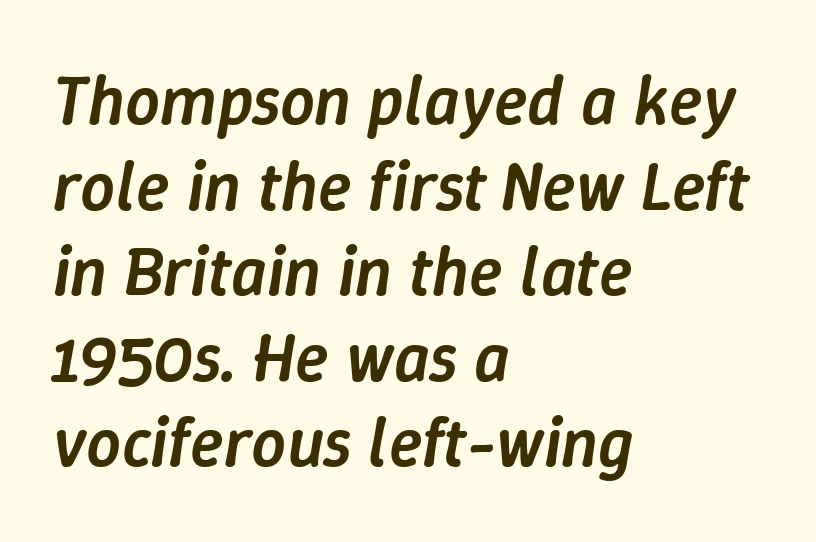
Q: Is the text bold? A: Semi-bold.
Q: Is the text italic (slanted)? A: Yes, it leans right by about 9 degrees.
Q: Is the text underlined? A: No.
Q: How is the paragraph aligned? A: Left-aligned.
Q: Is the spacing between letters normal or unusually wide? A: Normal.
Q: Width (condensed, normal, or wide)? A: Normal.
Q: Stroke contrast? A: Low.
Q: x-height? A: Medium.
Q: Monospaced? A: No.
